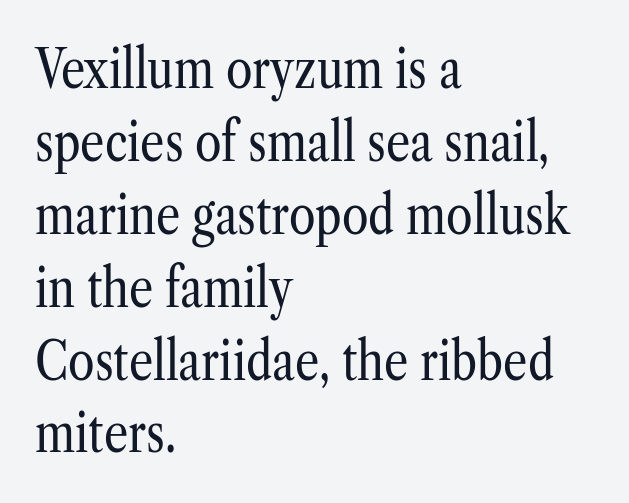
Q: Is the text bold? A: No.
Q: Is the text italic (slanted)? A: No, it is upright.
Q: Is the typeface a serif or a sans-serif typeface? A: Serif.
Q: Is the text underlined? A: No.
Q: How is the paragraph aligned? A: Left-aligned.
Q: Is the spacing between letters normal or unusually wide? A: Normal.
Q: Is the spacing between lines tight, normal or loose? A: Normal.
Q: Width (condensed, normal, or wide)? A: Condensed.
Q: Stroke contrast? A: Low.
Q: x-height? A: Medium.
Q: Monospaced? A: No.
